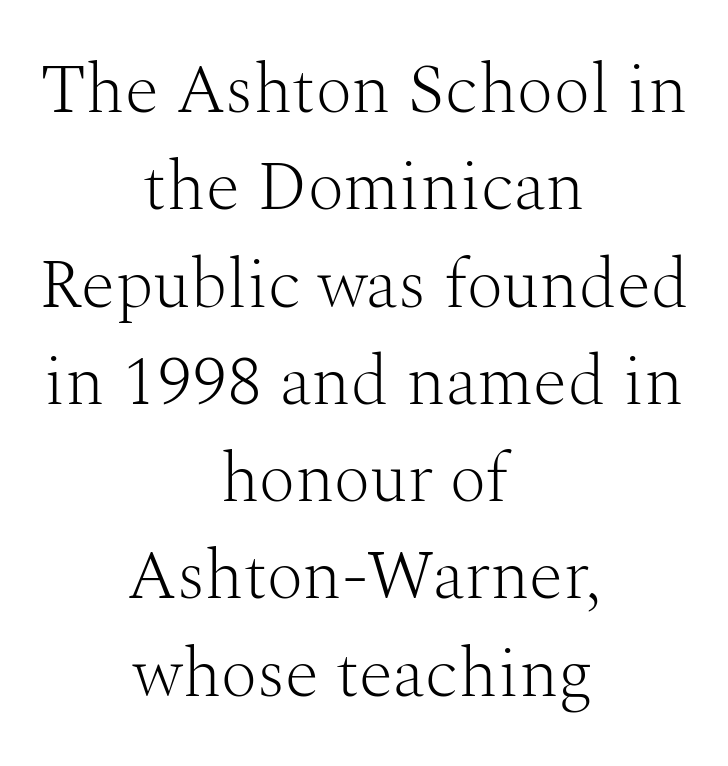
This sample has the flowing, uneven cadence of proportional lettering. Is the type heavy? It reads as light-to-regular instead. No italicization has been applied; the sample stays upright. Serif or sans? Serif — the stroke terminals have little feet. The space directly below the letters is spotless. The lines in this sample share a center point and differ in where they start and stop.
